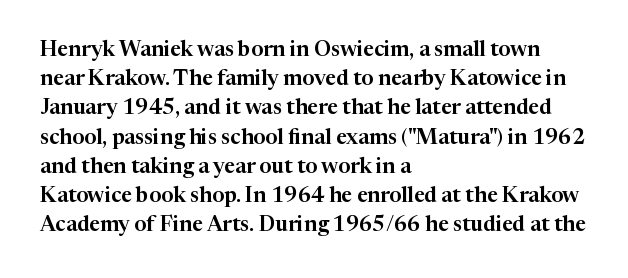
{"italic": "no", "underline": "no", "align": "left", "line_spacing": "normal", "line_spacing_ratio": 1.39, "letter_spacing": "normal", "letter_spacing_em": 0.0, "glyph_px": 21}
